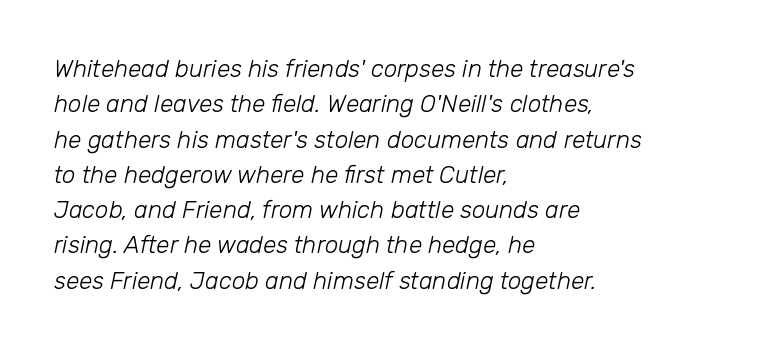
The image shows 24 px text type, italic (leaning right); set left-aligned, normal line spacing (1.47x), normal letter spacing, not underlined.
